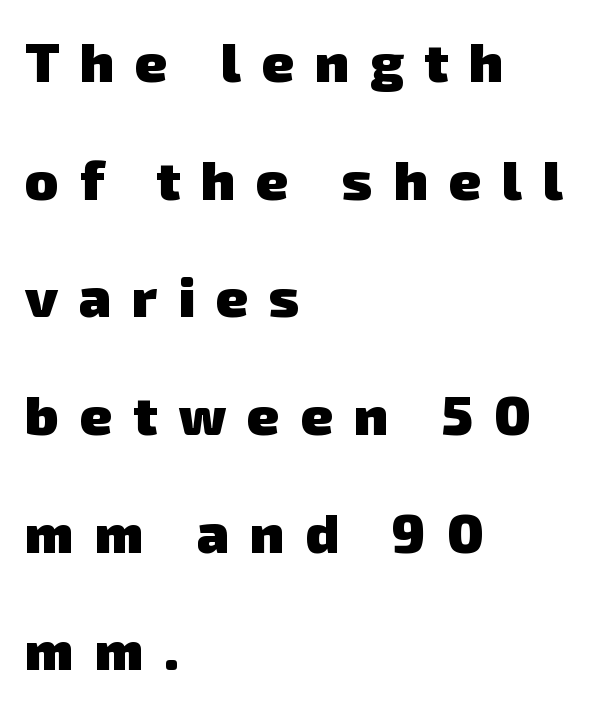
The passage shown is emphatically bold. Stroke terminals: plain, sans-serif. A bare baseline throughout the passage. The block of text is sparse from top to bottom, with ample space between rows. One-word summary of the alignment: left. The letterforms stand isolated, each surrounded by extra space.
